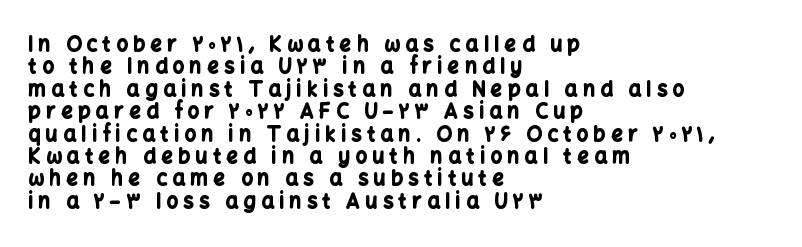
The image shows 20 px bold type, upright; set left-aligned, tight line spacing (1.12x), unusually wide letter spacing (+0.28 em), not underlined.
